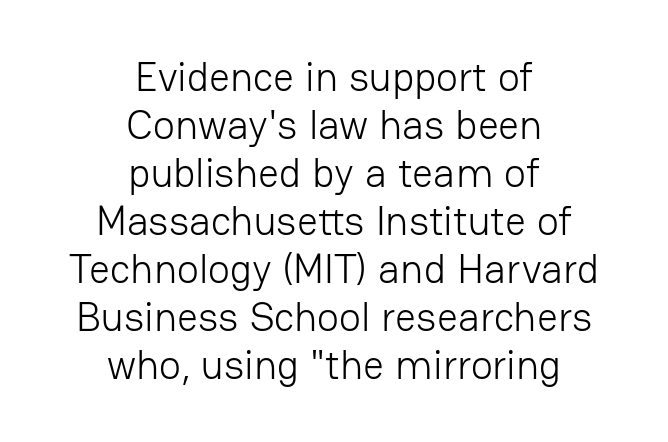
The image shows 41 px light sans-serif type, upright; set centered, line spacing 1.17x, normal letter spacing, not underlined; low stroke contrast and a medium x-height.
